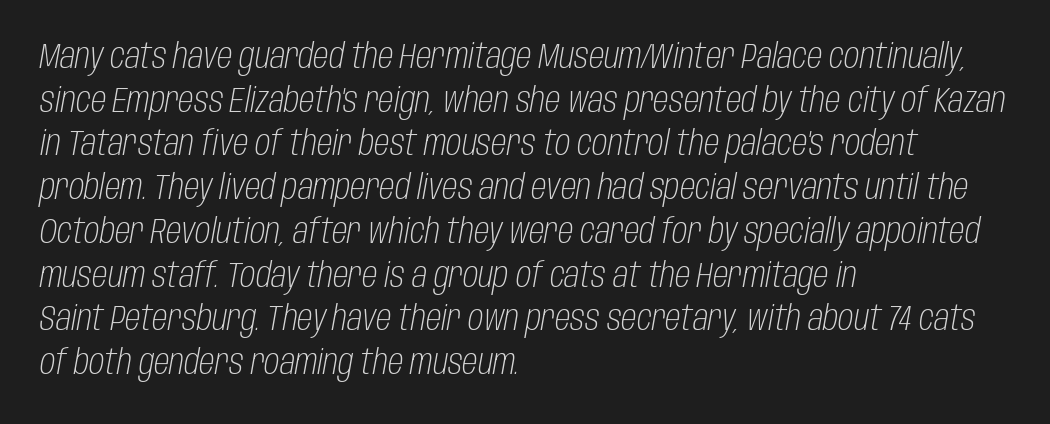
The image shows 35 px light, condensed type, italic (leaning right); set left-aligned, normal line spacing (1.25x), normal letter spacing, not underlined; low stroke contrast and a large x-height.
